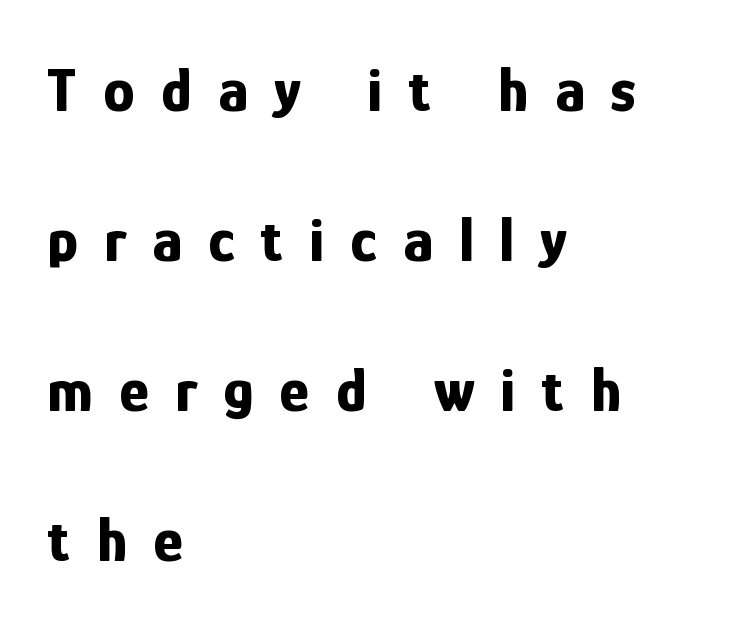
Alignment: flush left. Has an underline been added? It has not. To sum up the face: it is a sans, with no serifs. Words appear elongated and porous because spacing is wide. This block would shrink considerably if given ordinary leading; it's expanded now. Tall strokes in this sample are plumb rather than angled.
